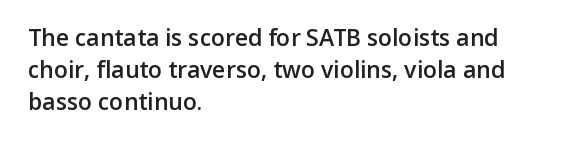
The image shows 23 px text type, upright; set left-aligned, normal line spacing (1.4x), normal letter spacing, not underlined.
